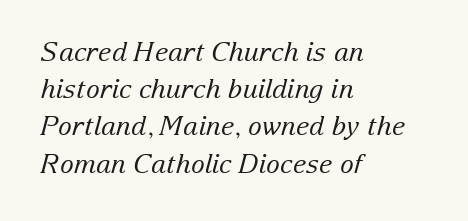
The image shows 26 px text type, italic (leaning right); set left-aligned, normal line spacing (1.43x), normal letter spacing, not underlined.
